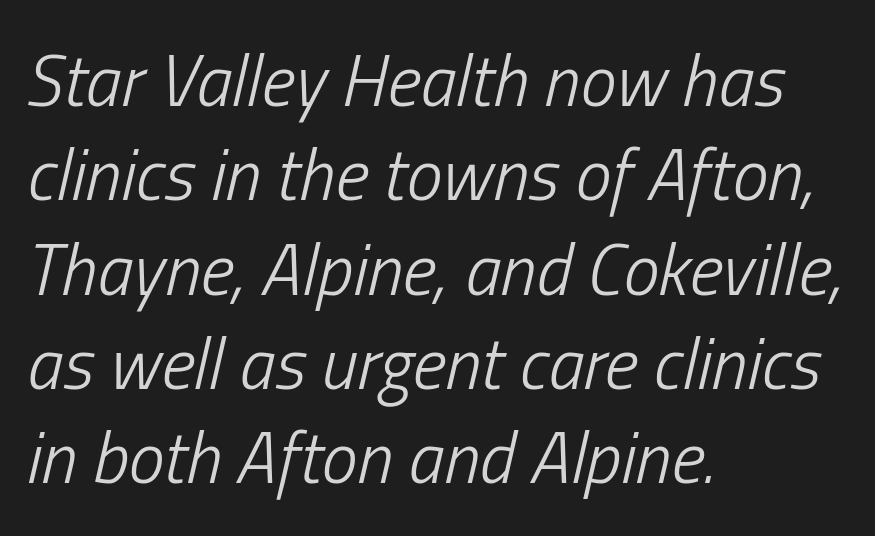
The image shows 72 px light, condensed type, italic (leaning right); set left-aligned, normal line spacing (1.31x), normal letter spacing, not underlined; low stroke contrast and a medium x-height.
